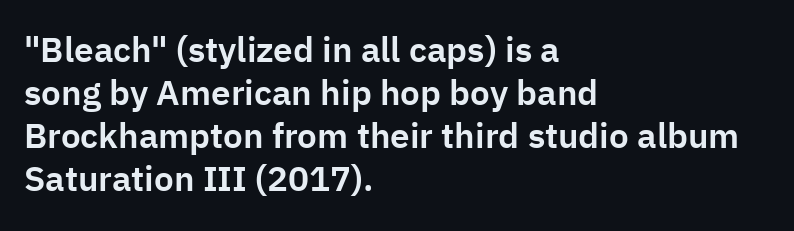
{"serif": "no", "italic": "no", "width": "normal", "stroke_contrast": "low", "x_height": "medium", "monospaced": "no", "underline": "no", "align": "left", "line_spacing_ratio": 1.23, "letter_spacing": "normal", "letter_spacing_em": 0.0, "glyph_px": 35}
